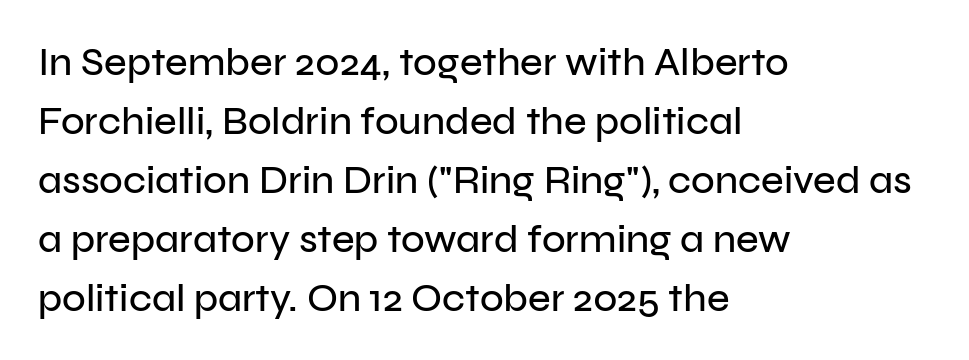
{"serif": "no", "italic": "no", "width": "normal", "stroke_contrast": "low", "x_height": "medium", "monospaced": "no", "underline": "no", "align": "left", "line_spacing": "normal", "line_spacing_ratio": 1.51, "letter_spacing": "normal", "letter_spacing_em": 0.0, "glyph_px": 39}
